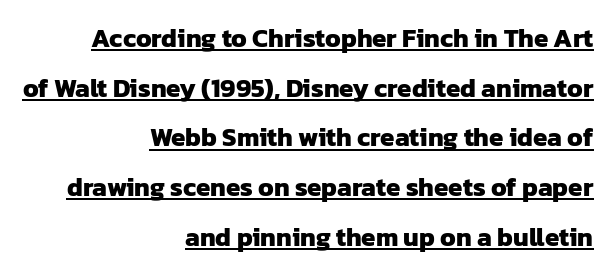
{"bold": "yes", "underline": "yes", "align": "right", "line_spacing": "loose", "line_spacing_ratio": 1.91, "letter_spacing": "normal", "letter_spacing_em": 0.0, "glyph_px": 26}
